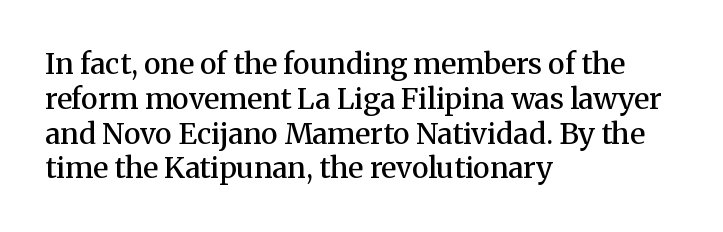
In CSS terms this would be text-align: left. Designer's note — italics off, roman on. The line texture is even and compact thanks to regular tracking. This rendering features lettering with no underline.
